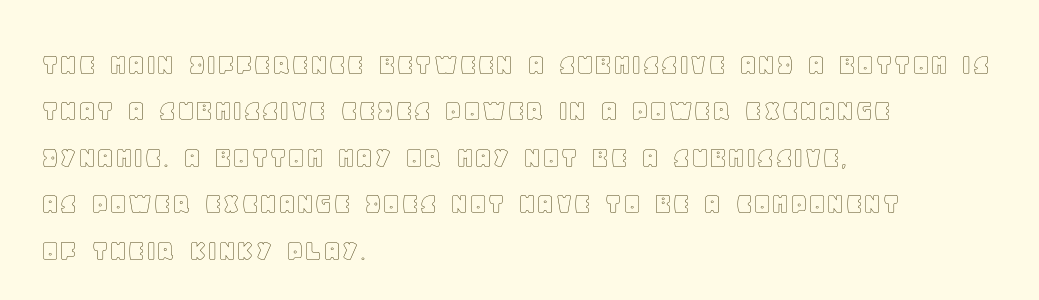
Q: Is the text italic (slanted)? A: No, it is upright.
Q: Is the text underlined? A: No.
Q: How is the paragraph aligned? A: Left-aligned.
Q: Is the spacing between letters normal or unusually wide? A: Normal.
Q: Is the spacing between lines tight, normal or loose? A: Normal.
Q: Width (condensed, normal, or wide)? A: Normal.
Q: x-height? A: Large.
Q: Monospaced? A: No.
